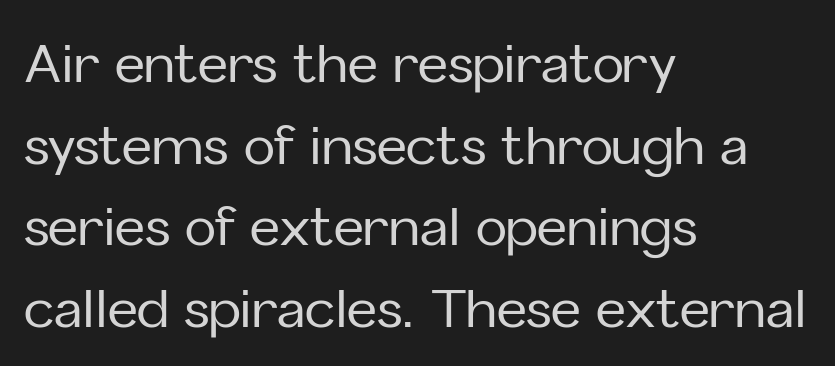
{"serif": "no", "italic": "no", "width": "normal", "stroke_contrast": "low", "x_height": "medium", "monospaced": "no", "underline": "no", "align": "left", "line_spacing": "normal", "line_spacing_ratio": 1.57, "letter_spacing": "normal", "letter_spacing_em": 0.0, "glyph_px": 52}
